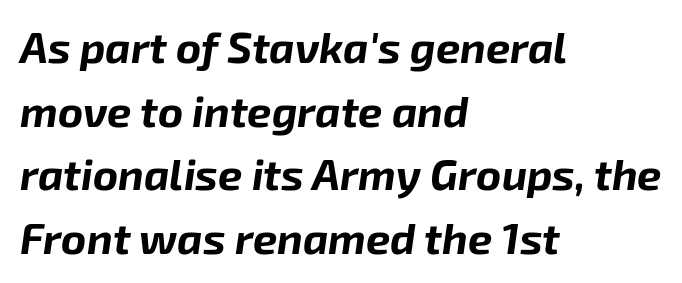
{"italic": "yes", "lean": "right", "slant_degrees": 8, "bold": "yes", "weight": "bold", "width": "normal", "stroke_contrast": "low", "x_height": "medium", "monospaced": "no", "underline": "no", "align": "left", "line_spacing": "normal", "line_spacing_ratio": 1.48, "letter_spacing": "normal", "letter_spacing_em": 0.0, "glyph_px": 43}
